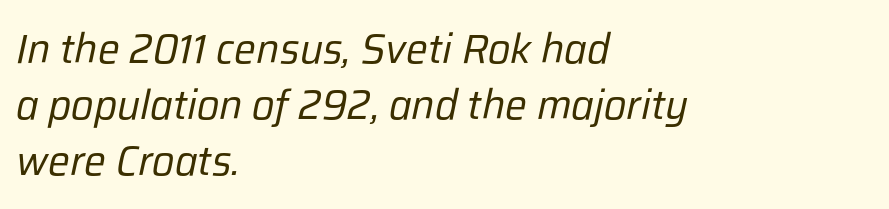
{"italic": "yes", "lean": "right", "slant_degrees": 12, "bold": "no", "weight": "regular", "width": "normal", "stroke_contrast": "low", "x_height": "medium", "monospaced": "no", "underline": "no", "align": "left", "line_spacing": "normal", "line_spacing_ratio": 1.36, "letter_spacing": "normal", "letter_spacing_em": 0.0, "glyph_px": 41}
